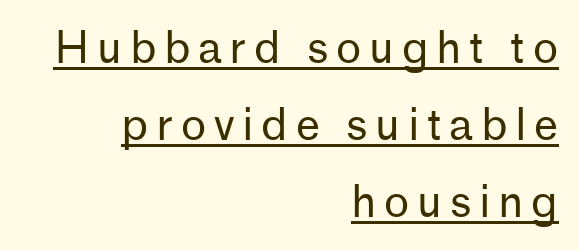
Every row of glyphs terminates at an identical x-position on the right. Decoration check: the copy is underlined. Weight: regular or lighter. What kind of face is this? One without serifs — a sans. You could not count columns in this text — the font is proportionally spaced. Unlike italic type, these characters show no tilt at all.
